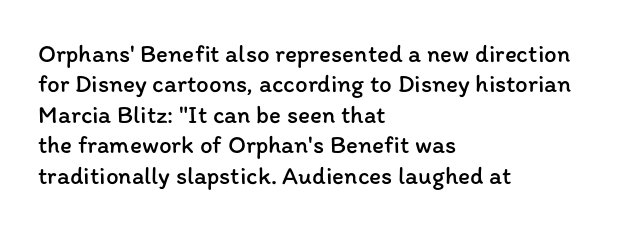
The image shows 25 px text type, upright; set left-aligned, line spacing 1.22x, normal letter spacing, not underlined.
